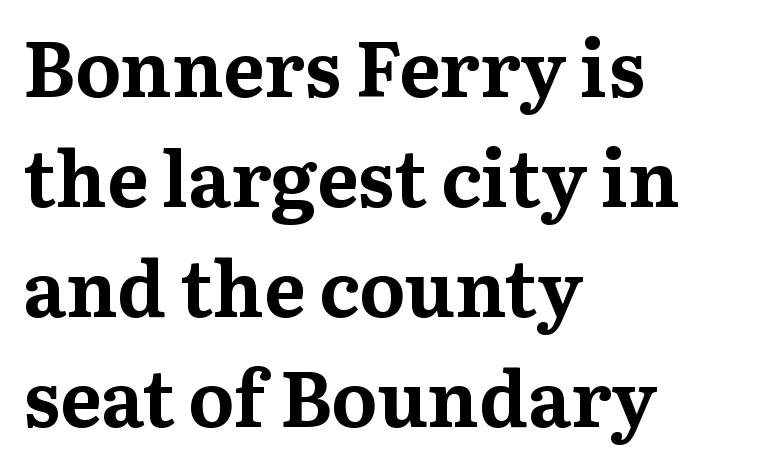
The leading is moderate, giving the passage an even texture. The letters advance in unequal steps, a hallmark of proportional type. Nothing unusual about the tracking: characters are spaced as the font intends. This is roman type, the default non-slanted kind. Type style note: has serifs. Compared with a centered layout, this one pins lines to the left instead.
